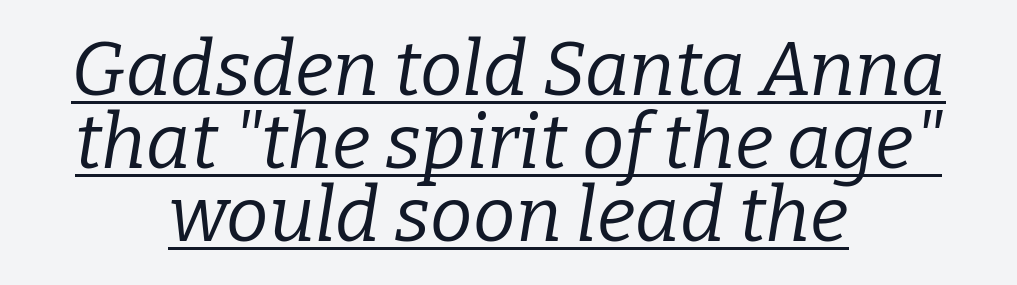
The image shows 76 px regular-weight serif type, italic (leaning right); set centered, tight line spacing (0.96x), normal letter spacing, underlined; low stroke contrast and a medium x-height.
